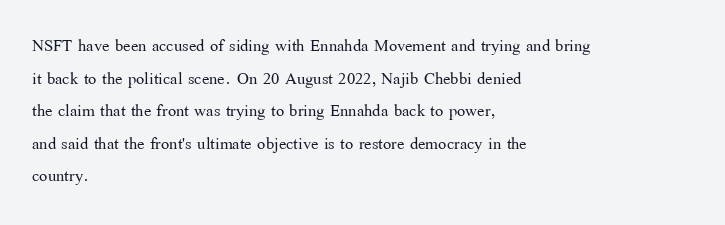
The image shows 22 px text type, upright; set left-aligned, normal line spacing (1.48x), normal letter spacing, not underlined.
